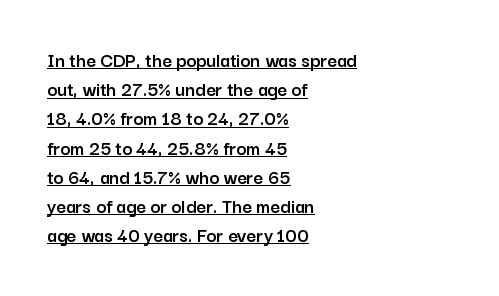
Q: Is the text italic (slanted)? A: No, it is upright.
Q: Is the text underlined? A: Yes.
Q: How is the paragraph aligned? A: Left-aligned.
Q: Is the spacing between letters normal or unusually wide? A: Normal.
Q: Is the spacing between lines tight, normal or loose? A: Normal.
